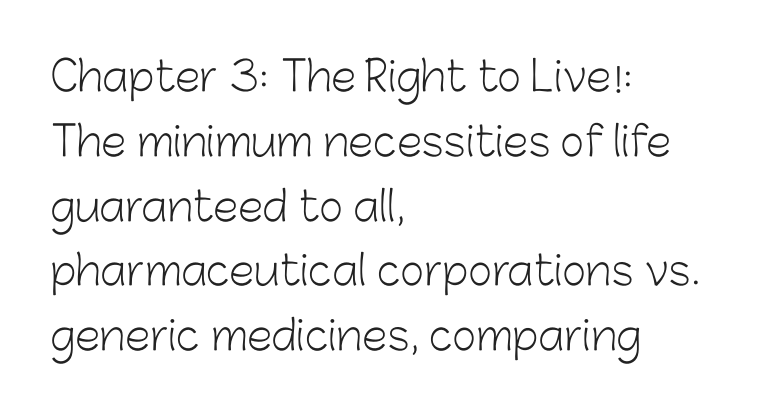
The image shows 41 px light sans-serif type, upright; set left-aligned, normal line spacing (1.58x), normal letter spacing, not underlined; low stroke contrast and a medium x-height.
